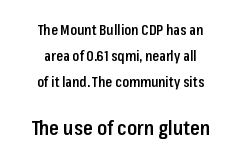
The image shows 20 px text type, upright; set centered, line spacing 1.84x, normal letter spacing, not underlined; the second (bottom) block is 1.43x larger.
